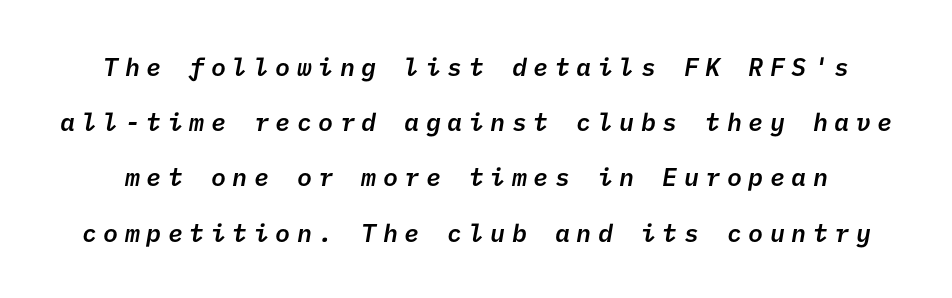
Q: Is the text bold? A: Semi-bold.
Q: Is the text underlined? A: No.
Q: Is the spacing between letters normal or unusually wide? A: Unusually wide.
Q: Is the spacing between lines tight, normal or loose? A: Loose.
